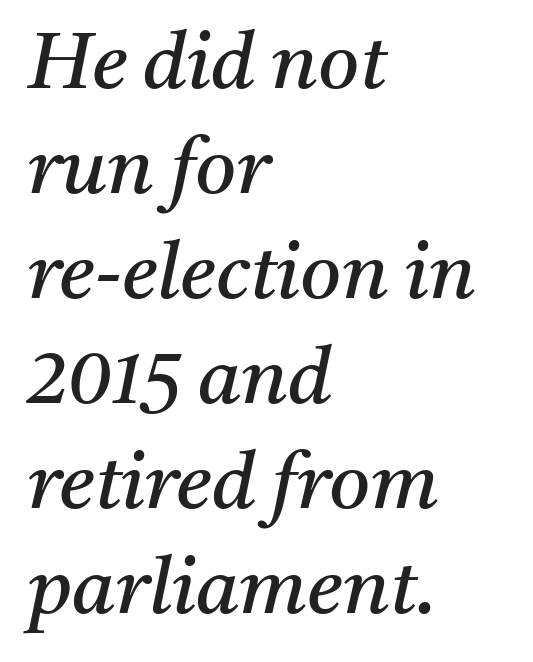
{"serif": "yes", "italic": "yes", "lean": "right", "slant_degrees": 11, "bold": "no", "weight": "regular", "width": "normal", "stroke_contrast": "medium", "x_height": "medium", "monospaced": "no", "underline": "no", "align": "left", "line_spacing": "normal", "line_spacing_ratio": 1.33, "letter_spacing": "normal", "letter_spacing_em": 0.0, "glyph_px": 79}
